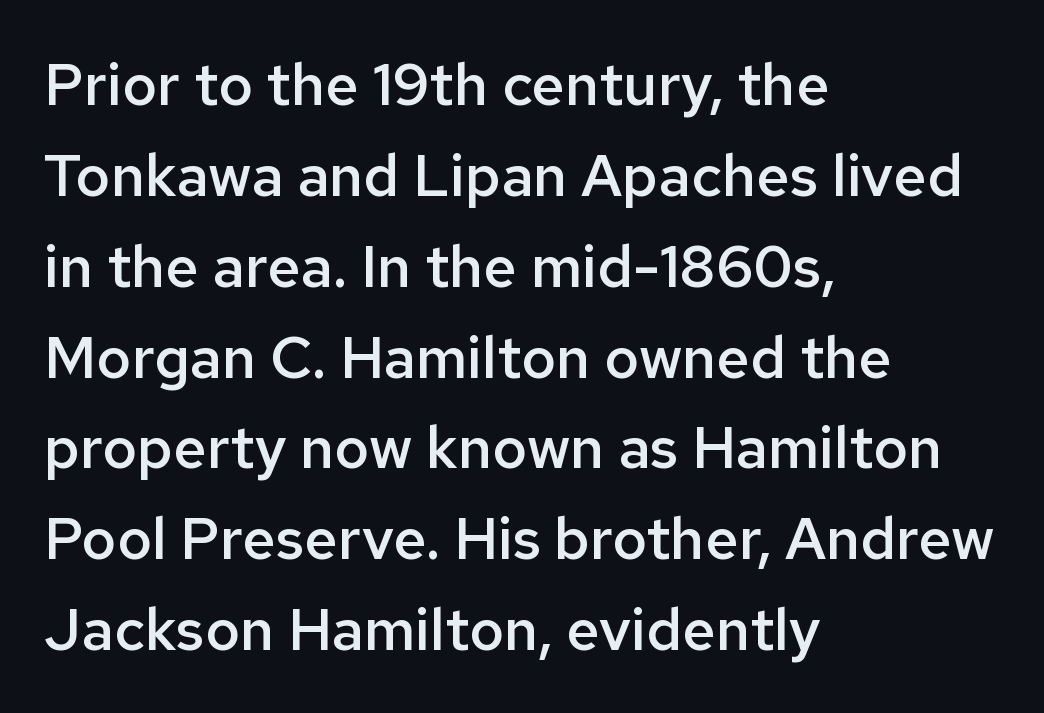
{"serif": "no", "italic": "no", "bold": "semi", "weight": "semibold", "width": "normal", "stroke_contrast": "low", "x_height": "medium", "monospaced": "no", "underline": "no", "align": "left", "line_spacing": "normal", "line_spacing_ratio": 1.54, "letter_spacing": "normal", "letter_spacing_em": 0.0, "glyph_px": 59}
